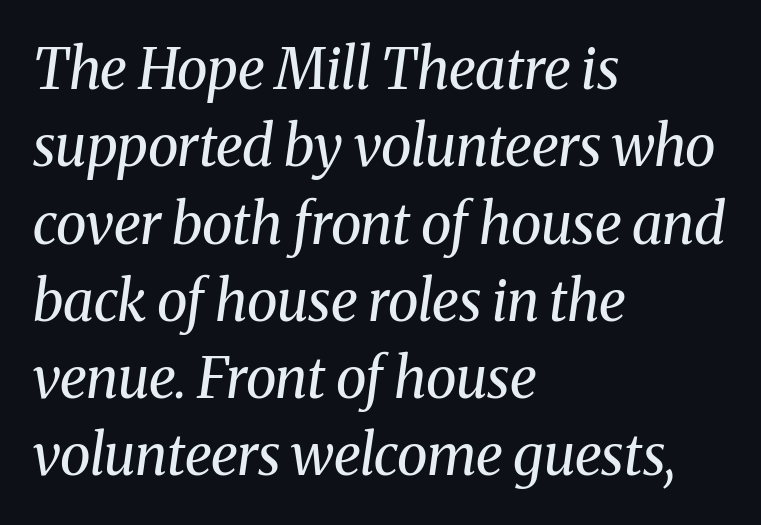
The image shows 56 px regular-weight serif type, italic (leaning right); set left-aligned, normal line spacing (1.38x), normal letter spacing, not underlined; medium stroke contrast and a medium x-height.
